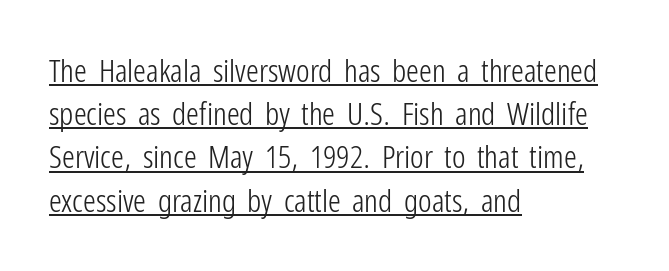
The image shows 32 px light, condensed sans-serif type, upright; set left-aligned, normal line spacing (1.35x), normal letter spacing, underlined; low stroke contrast and a medium x-height.
